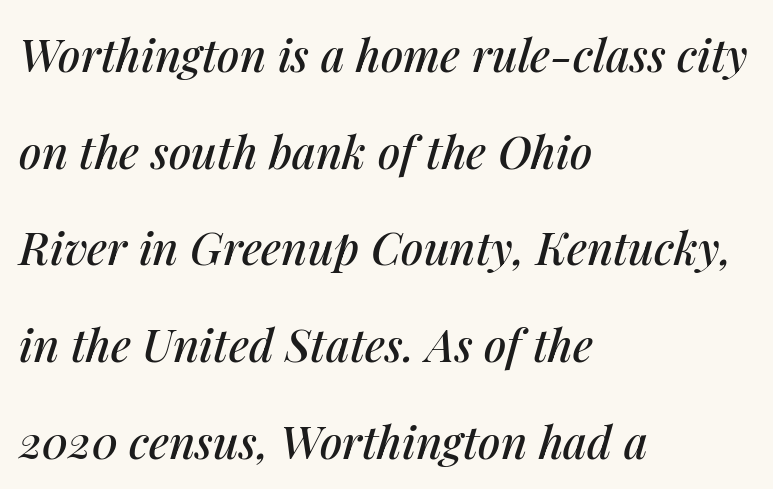
The image shows 45 px text type, italic (leaning right); set left-aligned, loose line spacing (2.15x), normal letter spacing, not underlined; medium stroke contrast and a medium x-height.
